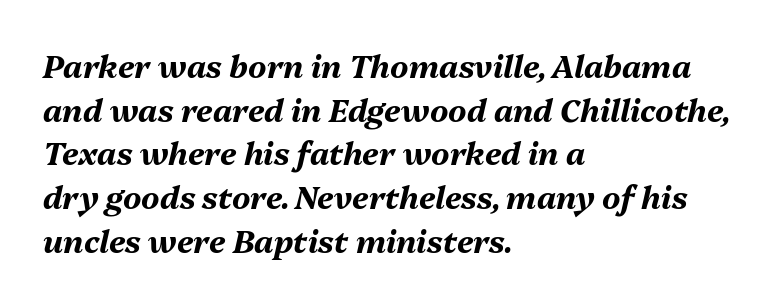
Students, observe: this is what conventionally led text looks like. Heavy, bold letterforms. Notice how the stems are inclined rather than vertical — that's the hallmark of italics. In terms of letterspacing, this is plain default setting.
